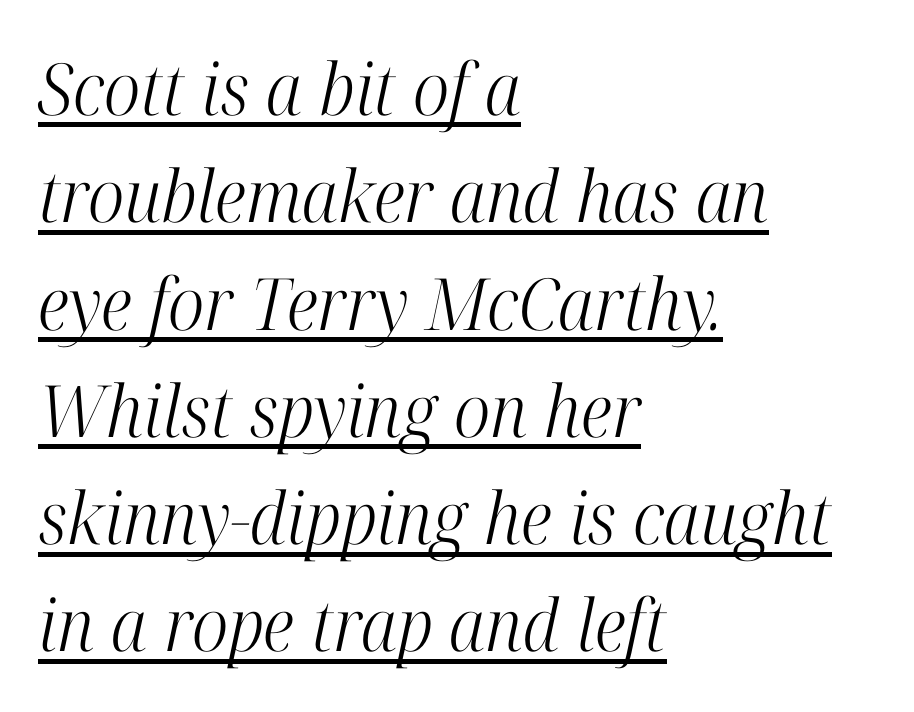
Each new line begins a customary step beneath the previous one. What stands out about the letter spacing? Nothing — it is the standard amount. A typesetter would mark this as italic. Teacher's note: observe the even left margin — that is flush-left alignment. Here the designer chose a conventional face with non-uniform glyph widths.
